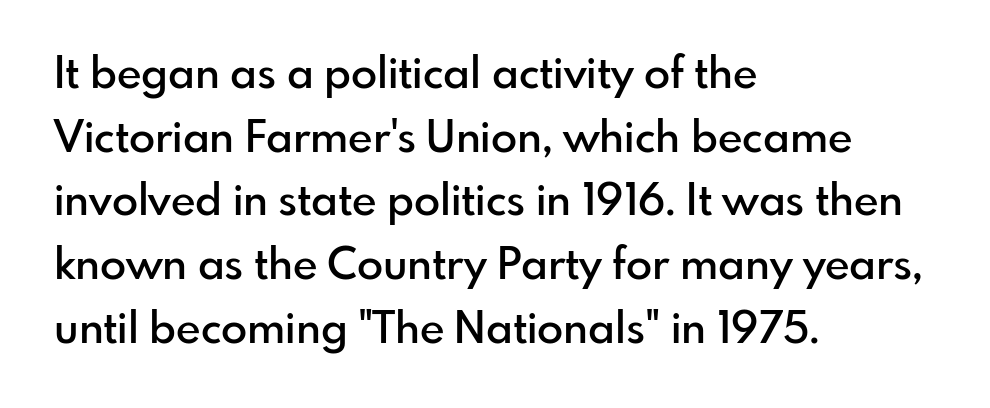
The image shows 43 px semibold sans-serif type, upright; set left-aligned, normal line spacing (1.48x), normal letter spacing, not underlined; low stroke contrast and a small x-height.
